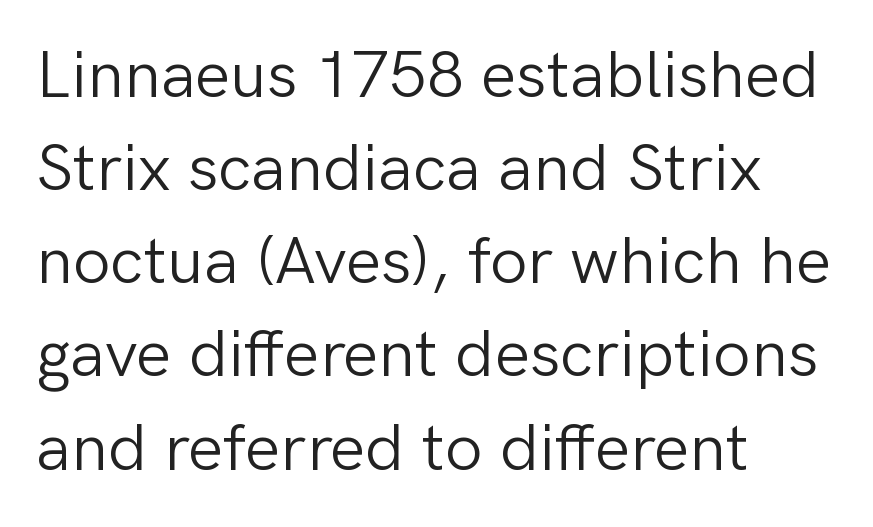
The image shows 67 px light sans-serif type, upright; set left-aligned, normal line spacing (1.39x), normal letter spacing, not underlined; low stroke contrast and a medium x-height.
